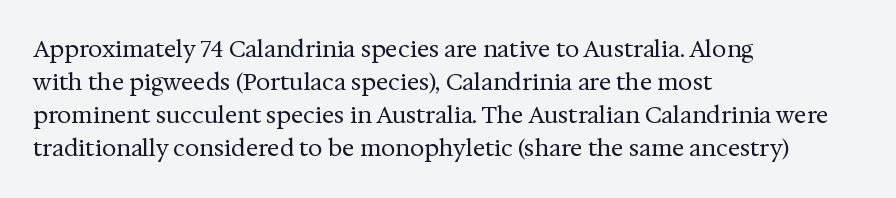
Q: Is the text bold? A: No.
Q: Is the text italic (slanted)? A: No, it is upright.
Q: Is the text underlined? A: No.
Q: How is the paragraph aligned? A: Left-aligned.
Q: Is the spacing between letters normal or unusually wide? A: Normal.
Q: Is the spacing between lines tight, normal or loose? A: Normal.
